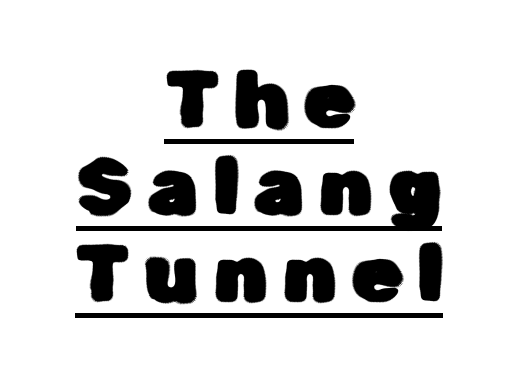
Here the designer chose a conventional face with non-uniform glyph widths. Each letter's strokes conclude bluntly, with no projecting serifs. Posture: straight, roman, zero tilt. This sample trades vertical openness for compactness between lines. Check the space under the baseline: a stroke is drawn there.
